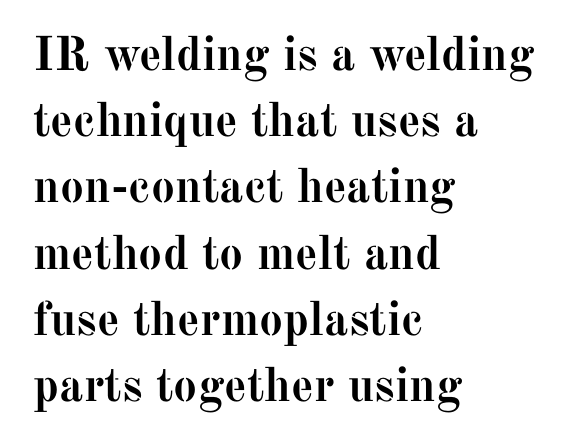
Q: Is the text bold? A: Yes.
Q: Is the text italic (slanted)? A: No, it is upright.
Q: Is the typeface a serif or a sans-serif typeface? A: Serif.
Q: Is the text underlined? A: No.
Q: How is the paragraph aligned? A: Left-aligned.
Q: Is the spacing between letters normal or unusually wide? A: Normal.
Q: Is the spacing between lines tight, normal or loose? A: Normal.
Q: Width (condensed, normal, or wide)? A: Normal.
Q: Stroke contrast? A: Medium.
Q: x-height? A: Medium.
Q: Monospaced? A: No.
